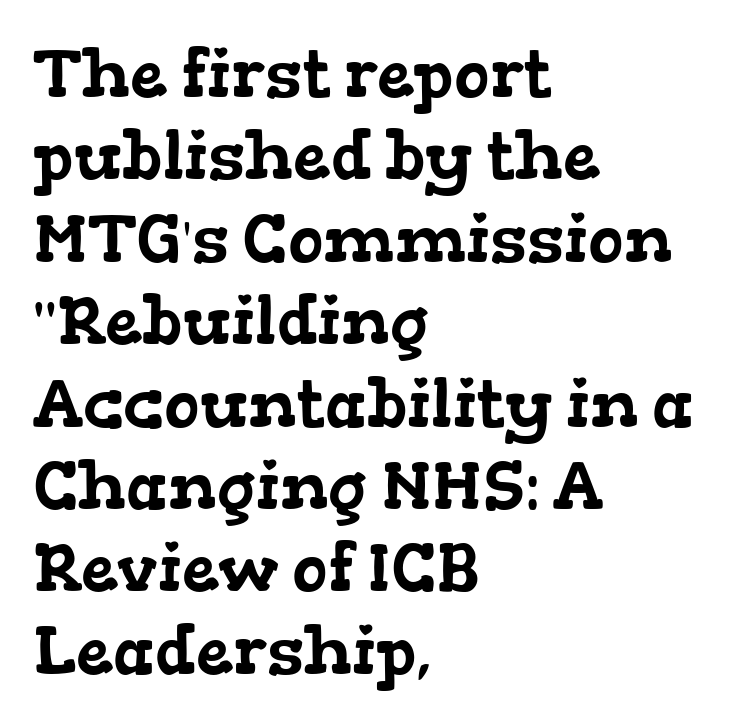
Q: Is the typeface a serif or a sans-serif typeface? A: Serif.
Q: Is the text underlined? A: No.
Q: How is the paragraph aligned? A: Left-aligned.
Q: Is the spacing between letters normal or unusually wide? A: Normal.
Q: Width (condensed, normal, or wide)? A: Wide.
Q: Stroke contrast? A: Low.
Q: x-height? A: Medium.
Q: Monospaced? A: No.
